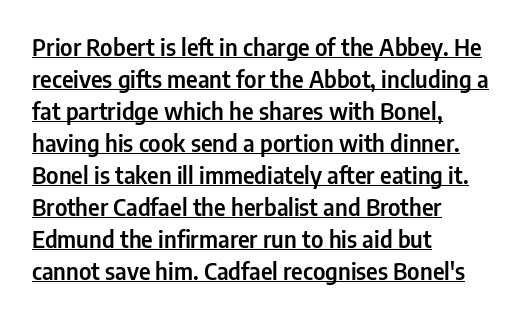
Summary of vertical rhythm: regular, with standard interline spacing. Compared with typical body copy, the letter spacing here is the same. Rendered with straight, roman letterforms. The rag falls on the right side of this text block.
